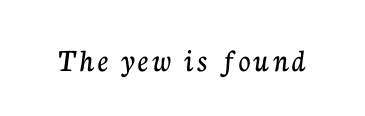
The image shows 33 px serif type; set not underlined; low stroke contrast and a medium x-height.
